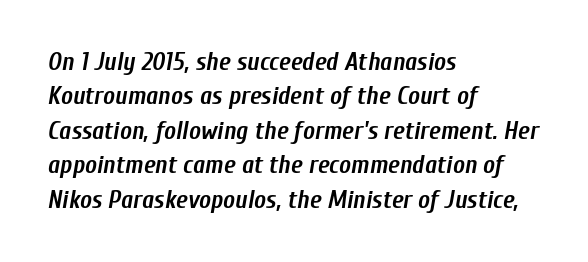
{"italic": "yes", "lean": "right", "slant_degrees": 10, "bold": "yes", "underline": "no", "align": "left", "line_spacing": "normal", "line_spacing_ratio": 1.38, "letter_spacing": "normal", "letter_spacing_em": 0.0, "glyph_px": 25}
